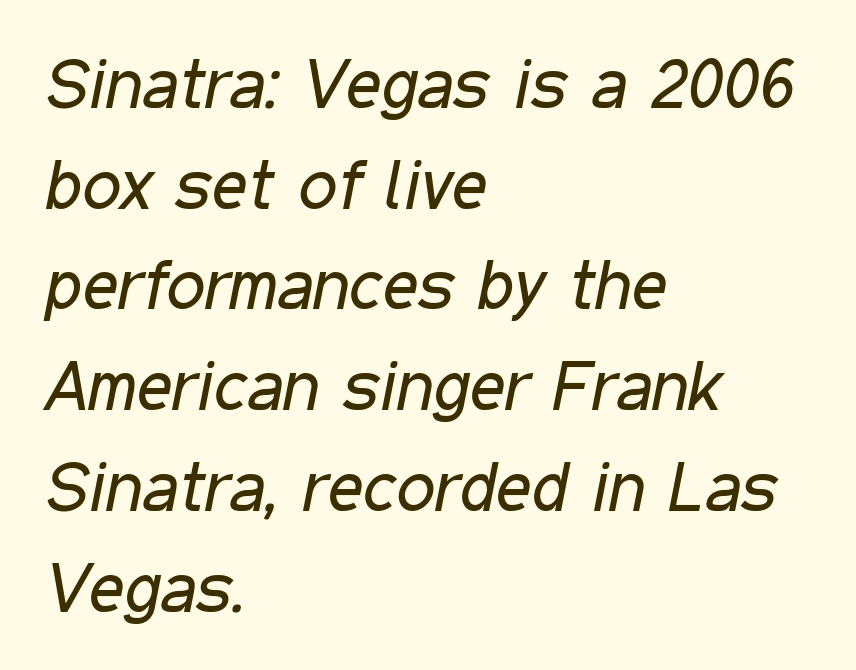
Q: Is the text bold? A: No.
Q: Is the text italic (slanted)? A: Yes, it leans right by about 11 degrees.
Q: Is the text underlined? A: No.
Q: How is the paragraph aligned? A: Left-aligned.
Q: Is the spacing between letters normal or unusually wide? A: Normal.
Q: Is the spacing between lines tight, normal or loose? A: Normal.
Q: Width (condensed, normal, or wide)? A: Condensed.
Q: Stroke contrast? A: Low.
Q: x-height? A: Medium.
Q: Monospaced? A: No.
